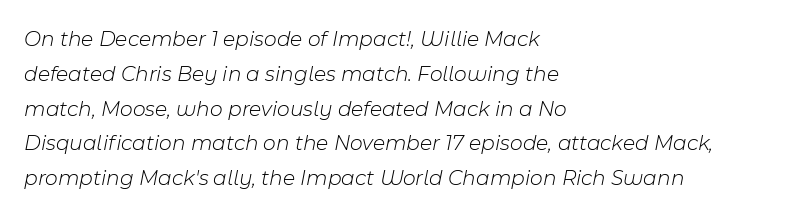
{"italic": "yes", "lean": "right", "slant_degrees": 11, "bold": "no", "underline": "no", "align": "left", "line_spacing": "normal", "line_spacing_ratio": 1.58, "letter_spacing": "normal", "letter_spacing_em": 0.0, "glyph_px": 22}
